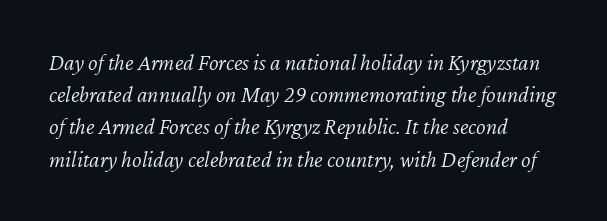
Italic: yes, the glyphs are oblique. Leading: standard. The zone under the glyphs is completely vacant. Stems and bowls with no extra thickness — not bold.
